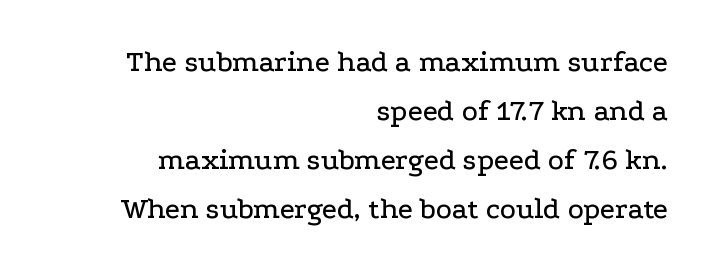
{"serif": "yes", "italic": "no", "width": "wide", "stroke_contrast": "low", "x_height": "medium", "monospaced": "no", "underline": "no", "align": "right", "line_spacing": "normal", "line_spacing_ratio": 1.63, "letter_spacing": "normal", "letter_spacing_em": 0.0, "glyph_px": 30}
